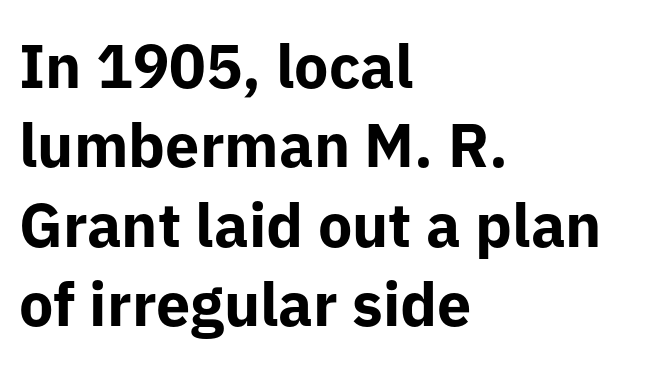
The image shows 61 px bold sans-serif type, upright; set left-aligned, normal line spacing (1.3x), normal letter spacing, not underlined; low stroke contrast and a medium x-height.
